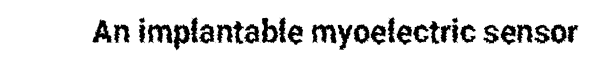
Honestly, the letter spacing is just normal — you wouldn't notice it. The typeface chosen for these lines omits serifs. Looks like regular typesetting: each glyph gets only the width it needs. In terms of posture, this sample is upright. Clear beneath every line of the passage.
